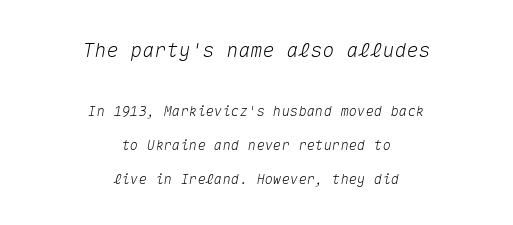
Emphasis-style slanted type is in use. Interline gaps are noticeably wide in this sample. Decoration check: the copy has no underline. In this sample the first text group is rendered at the bigger scale. Neither beginnings nor endings align; midpoints do.
